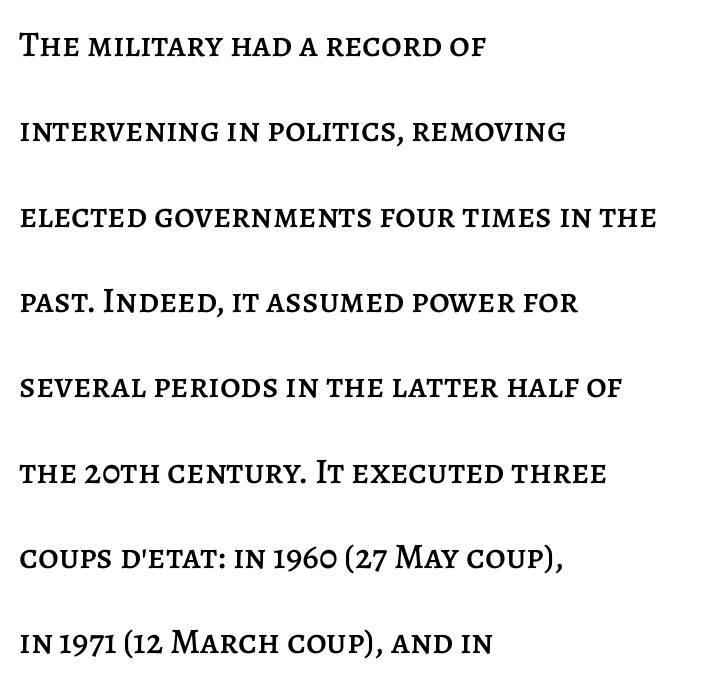
{"italic": "no", "width": "normal", "stroke_contrast": "low", "x_height": "large", "monospaced": "no", "underline": "no", "align": "left", "line_spacing": "loose", "line_spacing_ratio": 2.37, "letter_spacing": "normal", "letter_spacing_em": 0.0, "glyph_px": 36}
